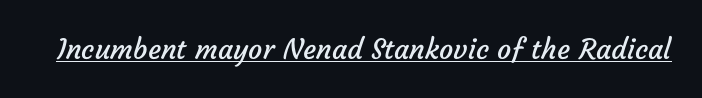
{"serif": "no", "bold": "no", "weight": "regular", "width": "normal", "stroke_contrast": "low", "x_height": "medium", "monospaced": "no", "underline": "yes", "letter_spacing": "normal", "letter_spacing_em": 0.0, "glyph_px": 28}
